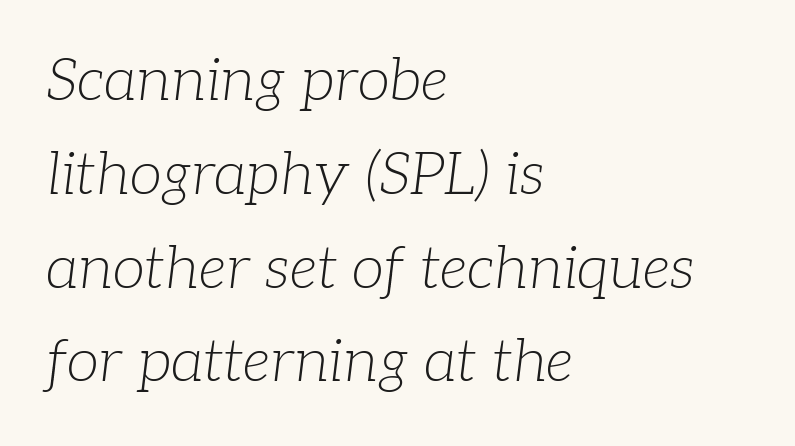
Ink coverage per letter is moderate at most. Small tapered or slab feet sit at the stroke ends, so this counts as serif. Horizontally, the lines are justified to the leading edge only. Looking at the ascenders, they clearly lean.
